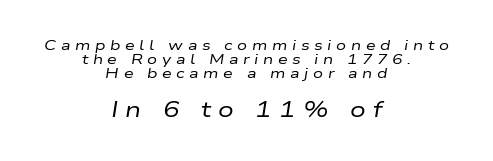
{"italic": "yes", "lean": "right", "slant_degrees": 9, "bold": "no", "underline": "no", "align": "center", "line_spacing": "tight", "line_spacing_ratio": 0.99, "letter_spacing": "wide", "letter_spacing_em": 0.33, "larger_block": "second", "size_ratio": 1.57, "glyph_px": 22}
